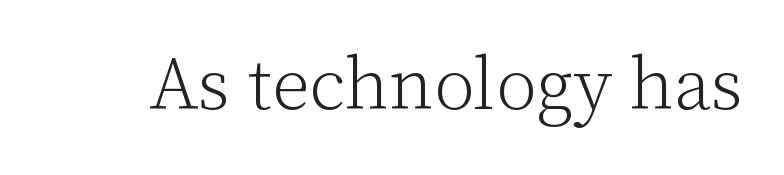
{"serif": "yes", "italic": "no", "bold": "no", "weight": "light", "width": "normal", "stroke_contrast": "low", "x_height": "medium", "monospaced": "no", "underline": "no", "letter_spacing": "normal", "letter_spacing_em": 0.0, "glyph_px": 74}
